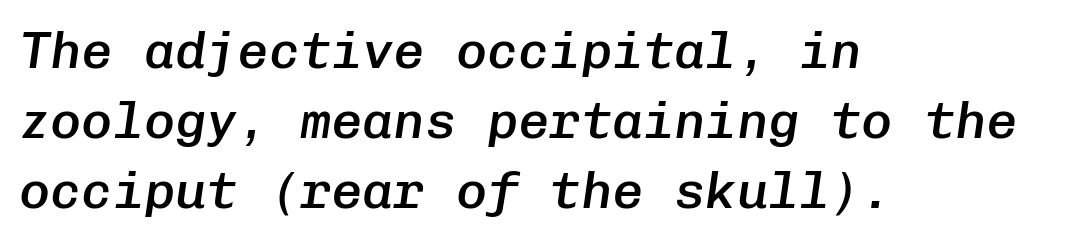
Visually the block forms a straight wall on the left and a jagged coastline on the right. Its strokes are somewhat broadened, the hallmark of semibold type. Rows of type keep a routine distance in the vertical direction. Unmarked baselines from the first word to the last. Words appear dense and cohesive because spacing is normal. Looks like terminal output: every glyph gets an equal slot.
